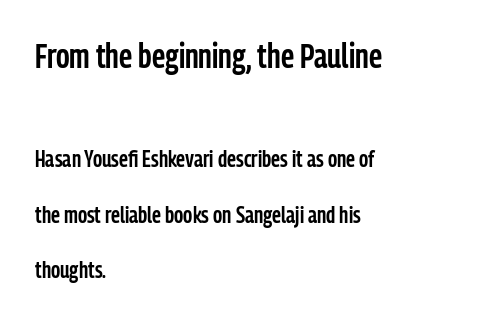
{"serif": "no", "italic": "no", "bold": "semi", "weight": "semibold", "width": "condensed", "stroke_contrast": "low", "x_height": "medium", "monospaced": "no", "underline": "no", "align": "left", "line_spacing": "loose", "line_spacing_ratio": 2.41, "letter_spacing": "normal", "letter_spacing_em": 0.0, "larger_block": "first", "size_ratio": 1.48, "glyph_px": 34}
